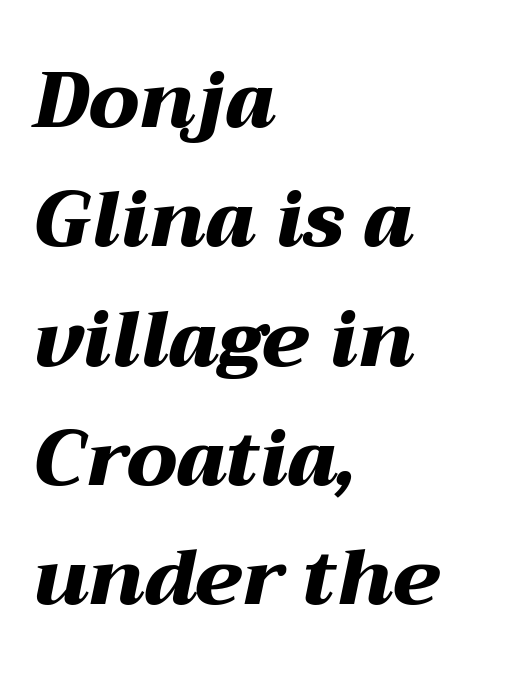
The face used here is proportionally spaced, like ordinary book or web type. Each word holds together tightly as a unit, with standard inter-letter gaps. In terms of leading, this rendering sits right in the middle. Any mark beneath the type? The region is blank.
